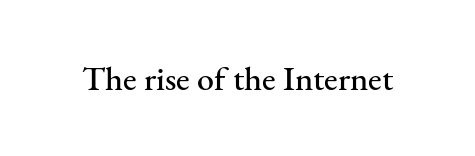
No italicization has been applied; the sample stays upright. The space beneath each line is pristine and unruled. Observe the ordinary spacing: letters are neighbours, not strangers. A serif font was chosen for this passage.
